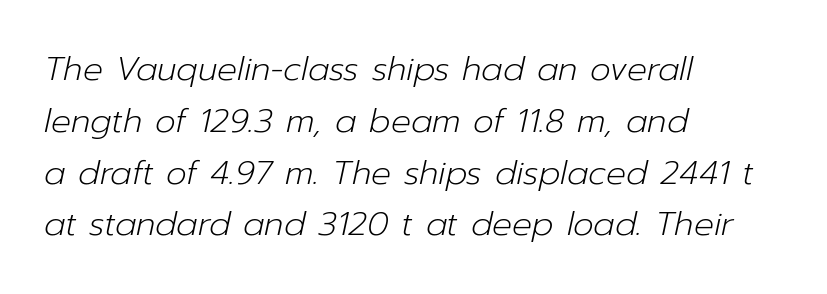
Q: Is the text bold? A: No.
Q: Is the text italic (slanted)? A: Yes, it leans right by about 12 degrees.
Q: Is the text underlined? A: No.
Q: How is the paragraph aligned? A: Left-aligned.
Q: Is the spacing between letters normal or unusually wide? A: Normal.
Q: Is the spacing between lines tight, normal or loose? A: Normal.
Q: Width (condensed, normal, or wide)? A: Normal.
Q: Stroke contrast? A: Low.
Q: x-height? A: Medium.
Q: Monospaced? A: No.
